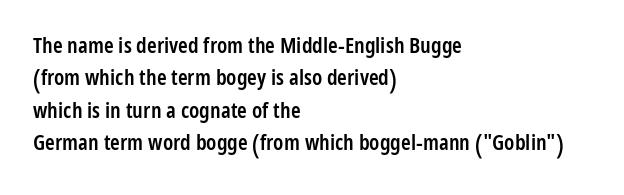
One glance says typical: line gaps are just what's usual. Type without underlining. The passage is arranged the way most books set body copy — flush left. The passage shown has conventional tracking throughout.
